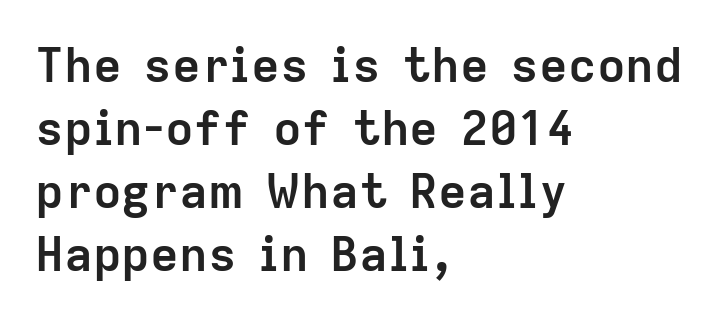
A typesetter would mark this as roman, not italic. The letters sit at their default tracking, neither squeezed nor spread. Note: no serifs on the glyphs. These words are printed bold, with thick strokes throughout. The area under the type is left untouched.
